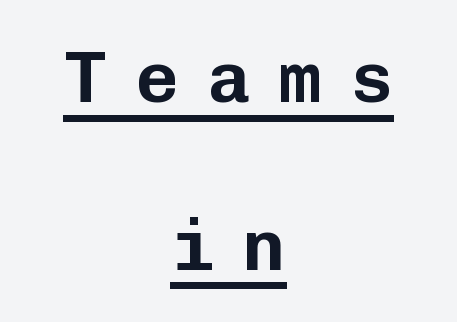
{"serif": "no", "italic": "no", "width": "normal", "stroke_contrast": "low", "x_height": "medium", "monospaced": "yes", "underline": "yes", "align": "center", "line_spacing": "loose", "line_spacing_ratio": 2.3, "letter_spacing": "wide", "letter_spacing_em": 0.38, "glyph_px": 73}
